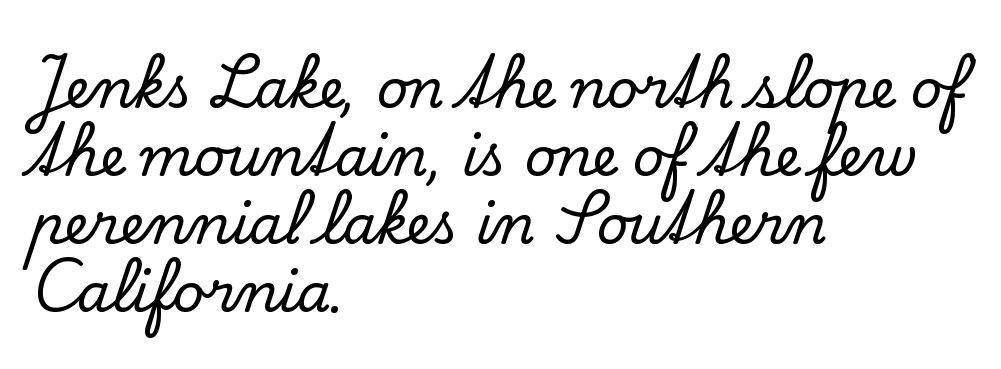
The image shows 54 px serif type; set left-aligned, normal line spacing (1.26x), normal letter spacing, not underlined; low stroke contrast and a small x-height.
